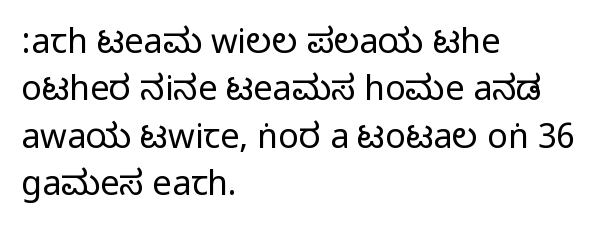
The paragraph shown leans on its left margin. What's the leading like? Ordinary, nothing unusual. Students, note that the glyphs here touch the page at normal intervals. The text was rendered using a sans face with plain stroke endings. Each letter keeps its own natural width here, so spacing adapts to shape. The passage shown is not underscored anywhere.
